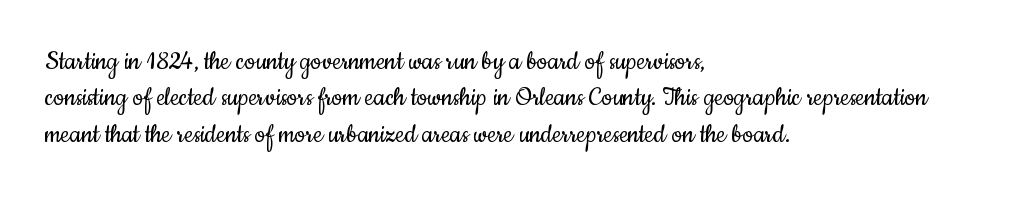
Q: Is the text bold? A: No.
Q: Is the text italic (slanted)? A: Yes.
Q: Is the typeface a serif or a sans-serif typeface? A: Sans-serif.
Q: Is the text underlined? A: No.
Q: How is the paragraph aligned? A: Left-aligned.
Q: Is the spacing between letters normal or unusually wide? A: Normal.
Q: Width (condensed, normal, or wide)? A: Condensed.
Q: Stroke contrast? A: Low.
Q: x-height? A: Small.
Q: Monospaced? A: No.
